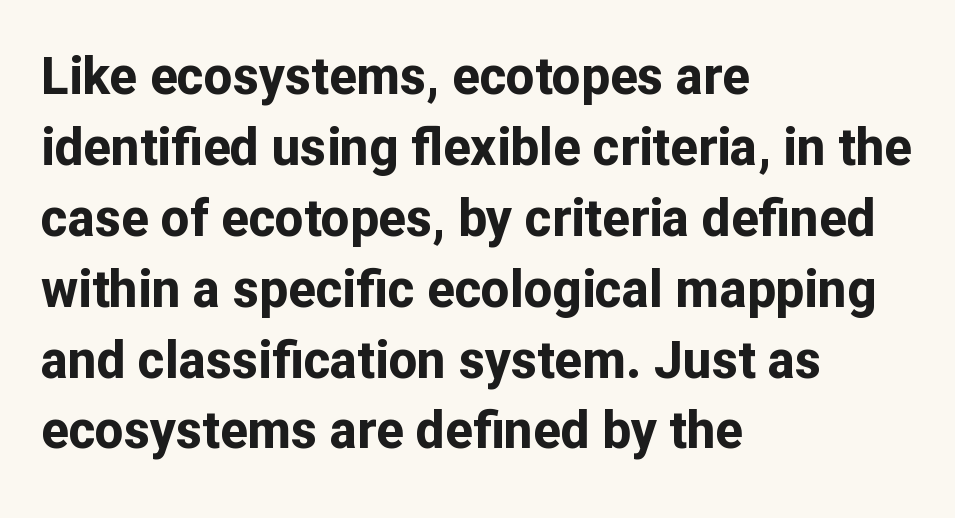
Italic: no, the glyphs are upright roman. Quick note: underline off. This rendering uses left alignment, leaving the right contour irregular. The line-height multiplier appears to be the usual default. The designer went with a sans here, leaving each stem footless.
